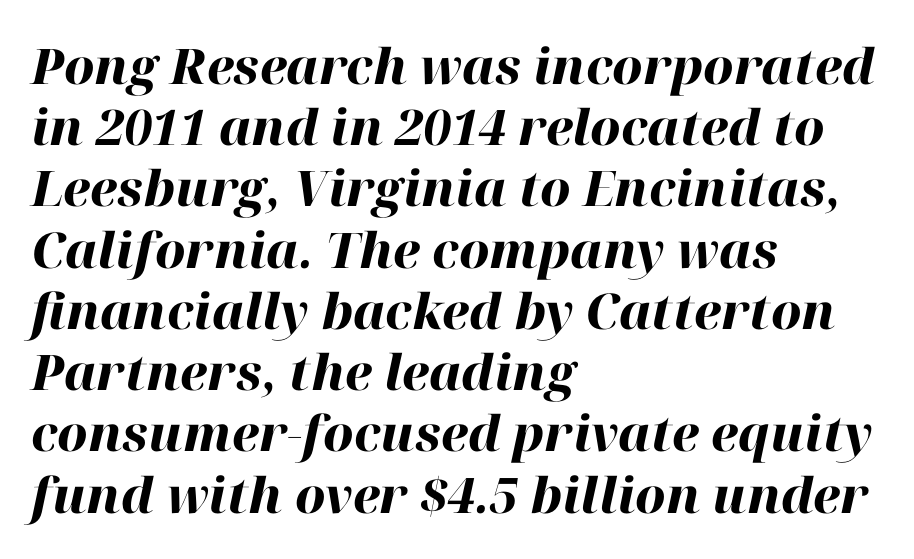
Q: Is the text bold? A: Yes.
Q: Is the text italic (slanted)? A: Yes, it leans right by about 12 degrees.
Q: Is the text underlined? A: No.
Q: How is the paragraph aligned? A: Left-aligned.
Q: Is the spacing between letters normal or unusually wide? A: Normal.
Q: Is the spacing between lines tight, normal or loose? A: Normal.
Q: Width (condensed, normal, or wide)? A: Normal.
Q: Stroke contrast? A: High.
Q: x-height? A: Medium.
Q: Monospaced? A: No.
